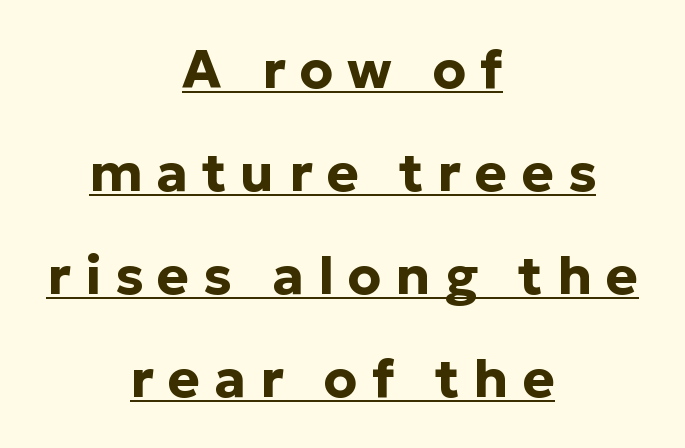
The image shows 54 px bold sans-serif type, upright; set centered, loose line spacing (1.91x), unusually wide letter spacing (+0.26 em), underlined; low stroke contrast and a medium x-height.
